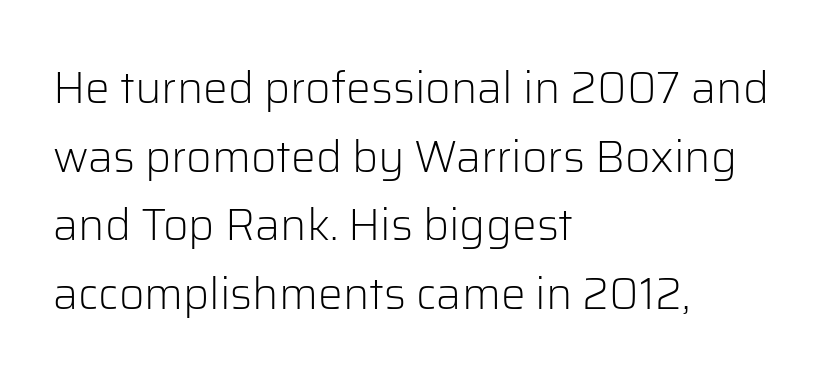
What's the leading like? Ordinary, nothing unusual. This sample has the flowing, uneven cadence of proportional lettering. This is the regular roman posture of the typeface. A typesetter would call this zero additional tracking. A quiet, ordinary-to-light weight characterises the typeface. Horizontally, the lines are justified to the leading edge only.
